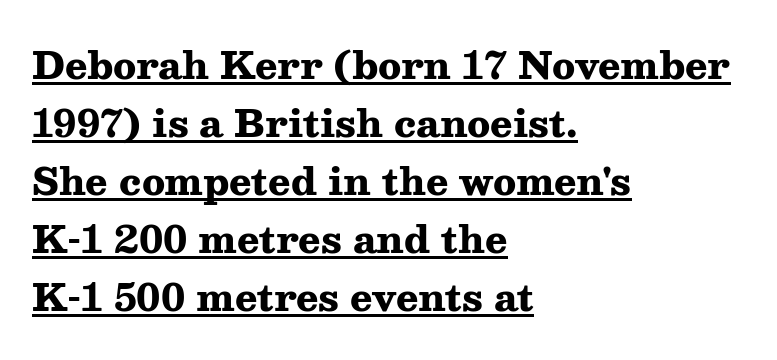
Each letter keeps its own natural width here, so spacing adapts to shape. Every character sits straight up, as roman type does. The glyphs in this specimen are seriffed. Baseline-to-baseline distance is the conventional proportion of letter height. Typeset ragged right — the left edge is the straight one.
